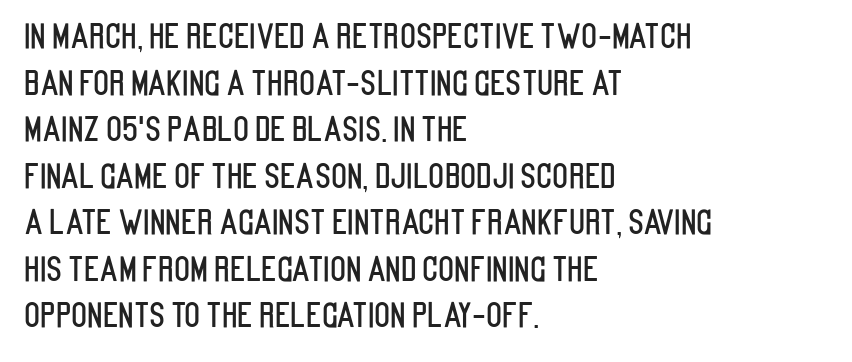
Q: Is the text italic (slanted)? A: No, it is upright.
Q: Is the typeface a serif or a sans-serif typeface? A: Sans-serif.
Q: Is the text underlined? A: No.
Q: How is the paragraph aligned? A: Left-aligned.
Q: Is the spacing between letters normal or unusually wide? A: Normal.
Q: Is the spacing between lines tight, normal or loose? A: Normal.
Q: Width (condensed, normal, or wide)? A: Condensed.
Q: Stroke contrast? A: Low.
Q: x-height? A: Large.
Q: Monospaced? A: No.
